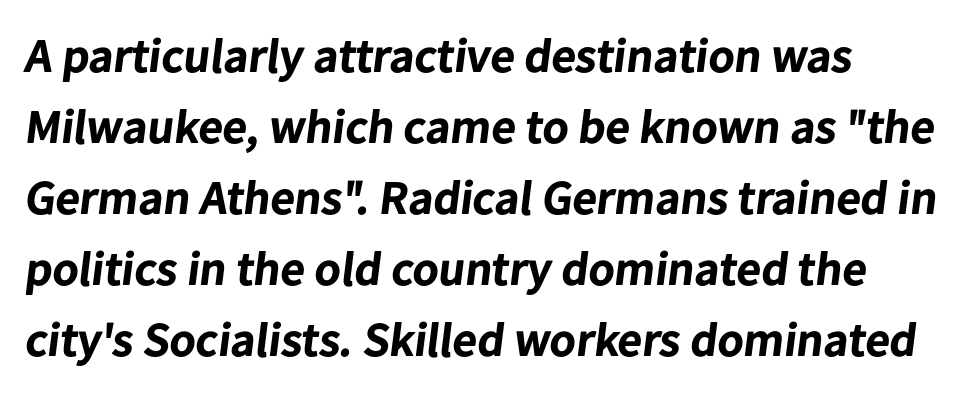
The image shows 48 px bold sans-serif type; set left-aligned, normal line spacing (1.48x), normal letter spacing, not underlined; low stroke contrast and a medium x-height.
